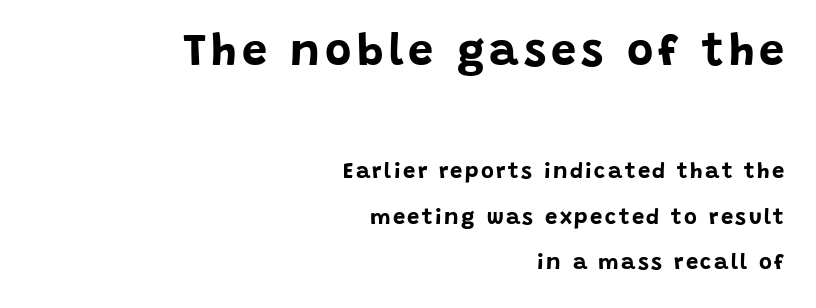
This is heavy type, rendered in bold. Honestly, there is no underline to notice here at all. The rendering uses a large line-height, opening up the rows. Classification — sans serif. Proportional: the letters do not fall into vertical columns. Every character sits straight up, as roman type does.
